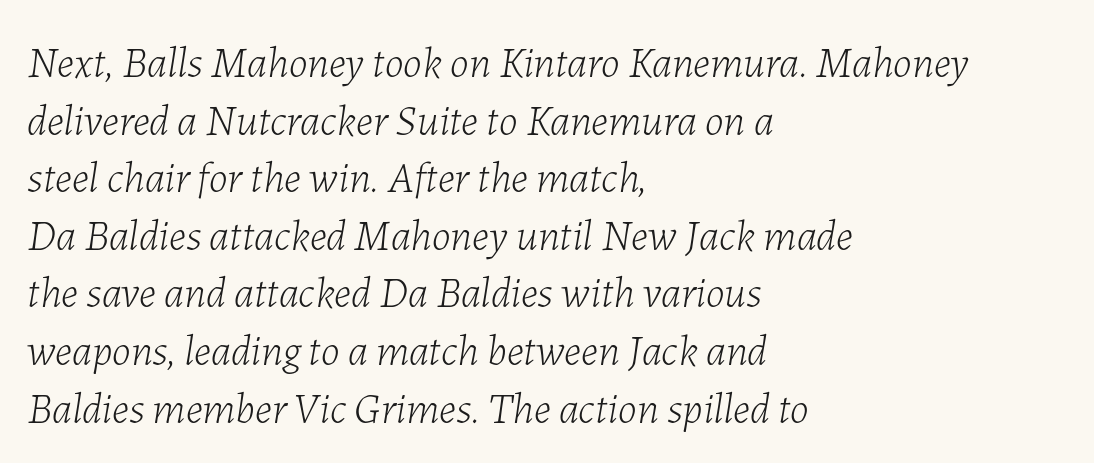
Honestly, the row spacing looks completely unremarkable. The lines in this sample share a left origin and differ only in where they stop. Nothing unusual about the tracking: characters are spaced as the font intends. Heft: none added — not bold. Varying glyph widths throughout — classic text-font behaviour.
